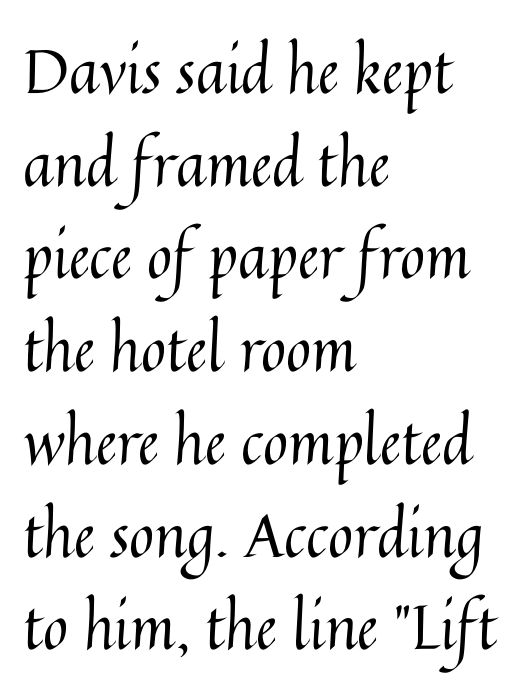
Q: Is the text bold? A: No.
Q: Is the text underlined? A: No.
Q: How is the paragraph aligned? A: Left-aligned.
Q: Is the spacing between letters normal or unusually wide? A: Normal.
Q: Is the spacing between lines tight, normal or loose? A: Normal.
Q: Width (condensed, normal, or wide)? A: Normal.
Q: Stroke contrast? A: Medium.
Q: x-height? A: Medium.
Q: Monospaced? A: No.
